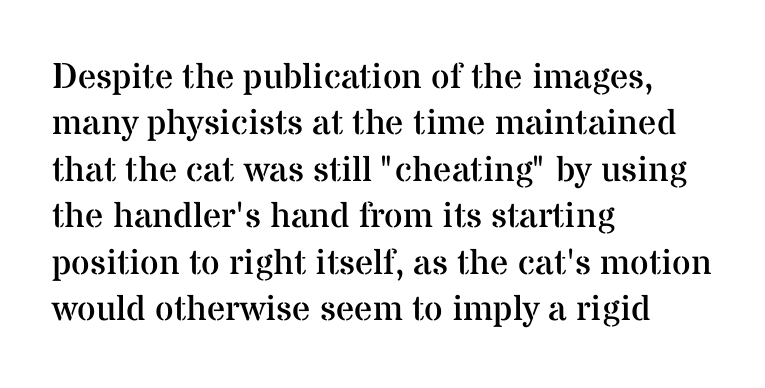
The image shows 36 px regular-weight serif type, upright; set left-aligned, normal line spacing (1.29x), normal letter spacing, not underlined; medium stroke contrast and a medium x-height.
